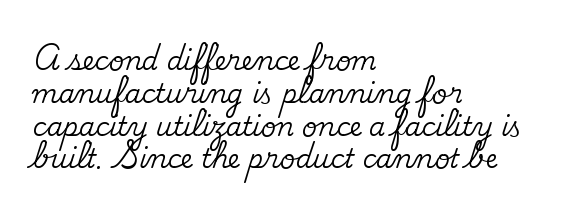
{"underline": "no", "align": "left", "line_spacing": "normal", "line_spacing_ratio": 1.26, "letter_spacing": "normal", "letter_spacing_em": 0.0, "glyph_px": 26}
